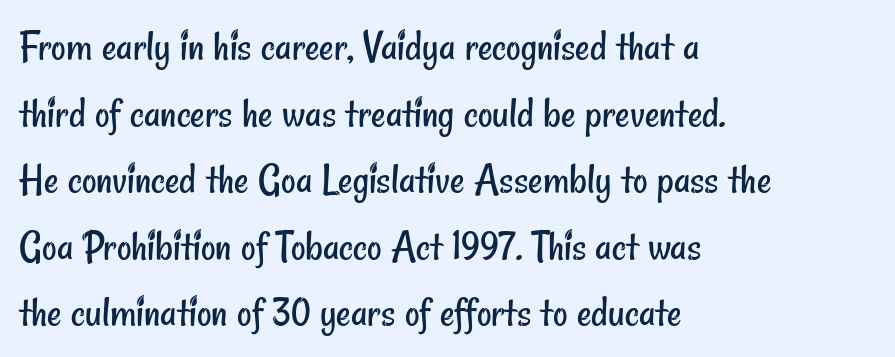
{"serif": "no", "bold": "no", "weight": "regular", "width": "condensed", "stroke_contrast": "low", "x_height": "small", "monospaced": "no", "underline": "no", "align": "left", "line_spacing": "normal", "line_spacing_ratio": 1.48, "letter_spacing": "normal", "letter_spacing_em": 0.0, "glyph_px": 45}
